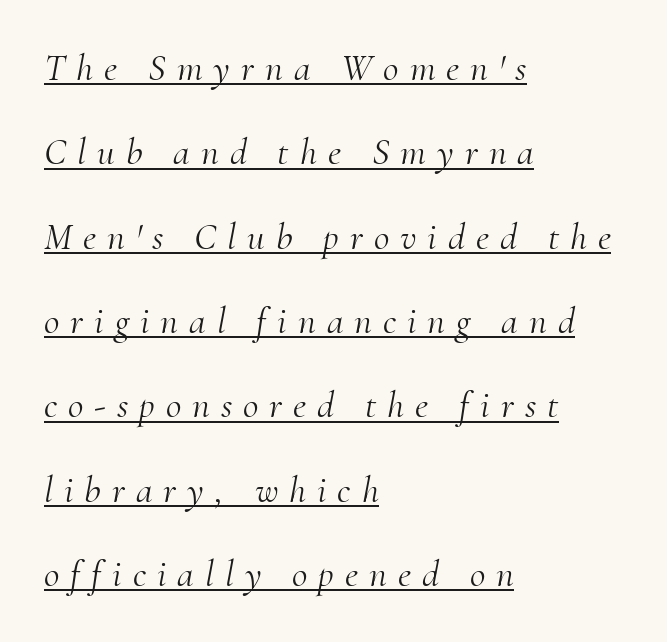
{"serif": "yes", "italic": "yes", "lean": "right", "slant_degrees": 10, "bold": "no", "weight": "light", "width": "normal", "stroke_contrast": "medium", "x_height": "small", "monospaced": "no", "underline": "yes", "align": "left", "line_spacing": "loose", "line_spacing_ratio": 2.22, "letter_spacing": "wide", "letter_spacing_em": 0.29, "glyph_px": 38}
